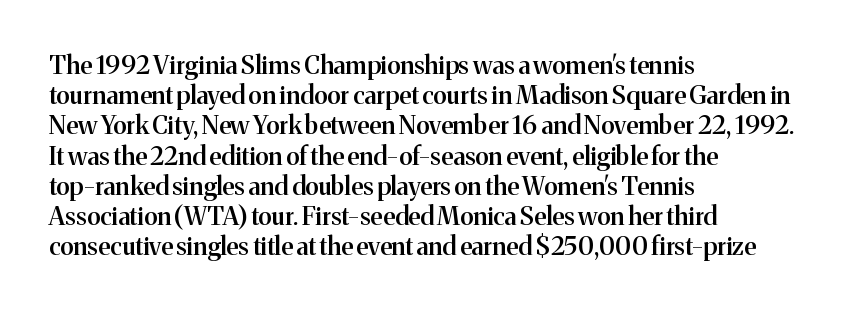
{"italic": "no", "bold": "semi", "underline": "no", "align": "left", "line_spacing_ratio": 1.21, "letter_spacing": "normal", "letter_spacing_em": 0.0, "glyph_px": 25}
